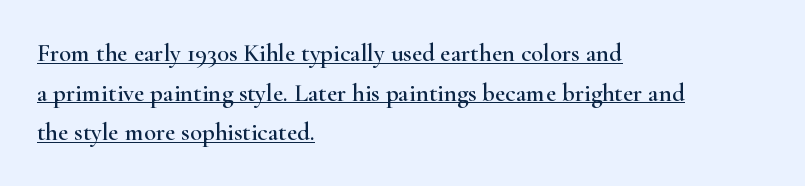
The image shows 25 px text type, upright; set left-aligned, normal line spacing (1.59x), normal letter spacing, underlined.
